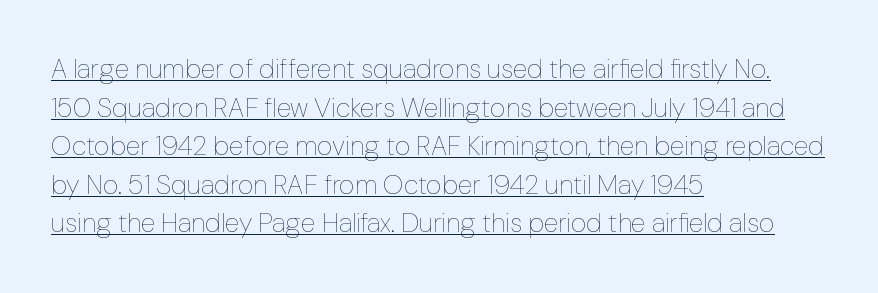
The image shows 27 px text type, upright; set left-aligned, normal line spacing (1.43x), normal letter spacing, underlined.
